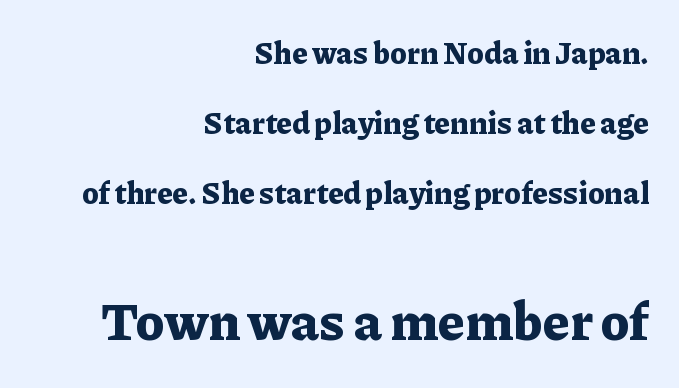
The image shows 52 px bold serif type, upright; set right-aligned, loose line spacing (2.34x), normal letter spacing, not underlined; the second (bottom) block is 1.73x larger; low stroke contrast and a medium x-height.
